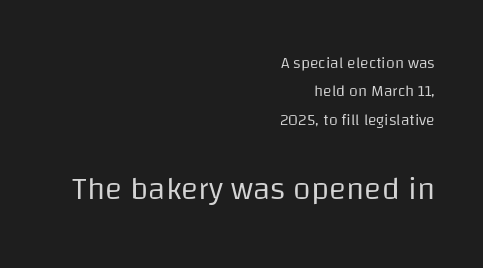
{"serif": "no", "italic": "no", "bold": "no", "weight": "regular", "width": "normal", "stroke_contrast": "low", "x_height": "large", "monospaced": "no", "underline": "no", "align": "right", "line_spacing_ratio": 1.78, "letter_spacing": "normal", "letter_spacing_em": 0.0, "larger_block": "second", "size_ratio": 2.0, "glyph_px": 32}
